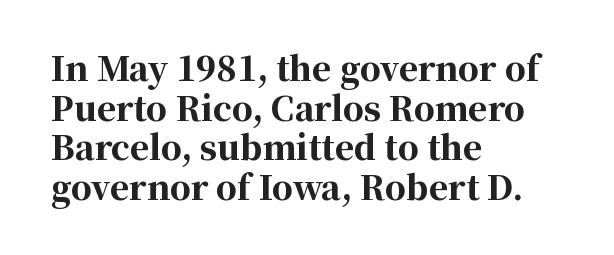
The image shows 33 px bold serif type, upright; set left-aligned, line spacing 1.2x, normal letter spacing, not underlined; high stroke contrast and a medium x-height.
